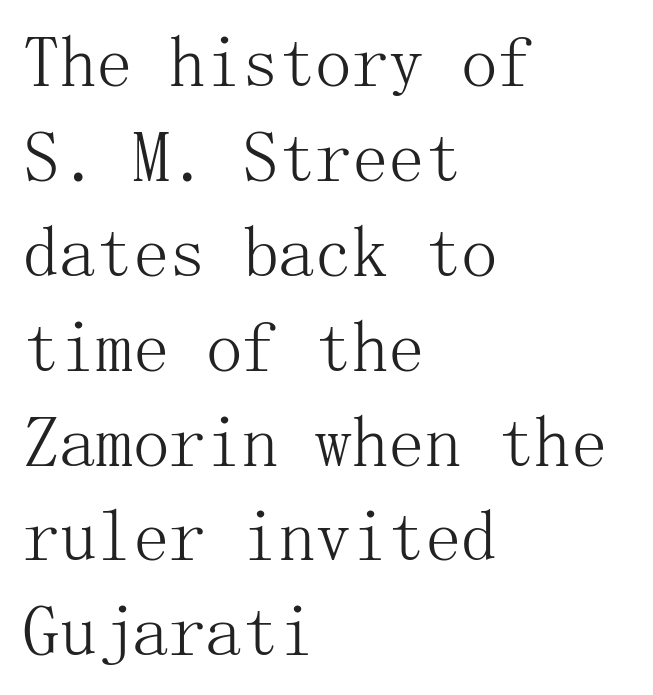
Q: Is the text bold? A: No.
Q: Is the text italic (slanted)? A: No, it is upright.
Q: Is the typeface a serif or a sans-serif typeface? A: Serif.
Q: Is the text underlined? A: No.
Q: How is the paragraph aligned? A: Left-aligned.
Q: Is the spacing between letters normal or unusually wide? A: Normal.
Q: Is the spacing between lines tight, normal or loose? A: Normal.
Q: Width (condensed, normal, or wide)? A: Normal.
Q: Stroke contrast? A: Medium.
Q: x-height? A: Medium.
